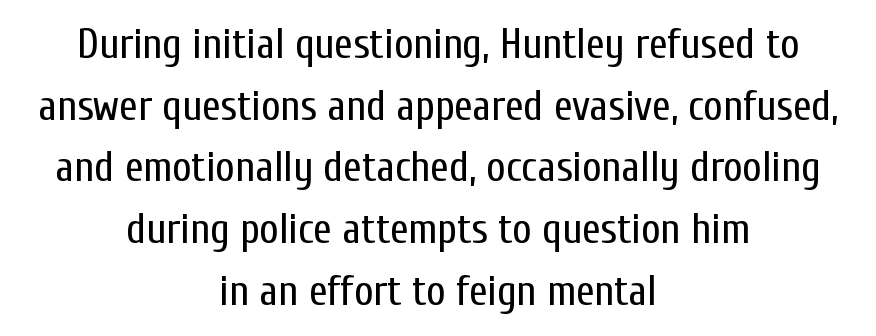
{"serif": "no", "italic": "no", "bold": "no", "weight": "regular", "width": "condensed", "stroke_contrast": "low", "x_height": "medium", "monospaced": "no", "underline": "no", "align": "center", "line_spacing": "normal", "line_spacing_ratio": 1.47, "letter_spacing": "normal", "letter_spacing_em": 0.0, "glyph_px": 42}
